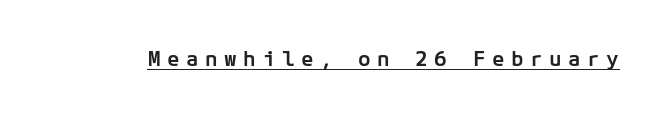
Every stem runs plumb, perpendicular to the baseline. Beneath each row of characters lies a ruled line. Each word looks stretched out because of the extra space between its letters. In terms of weight, the rendering is demibold, just under bold.
